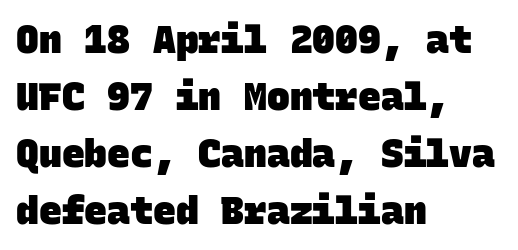
You could call the tracking neutral — neither tight nor loose. Do the characters align in a grid? Yes, the font is monospaced. Regarding serifs, this sample does without them. Each glyph is drawn with heavy, bold strokes.
